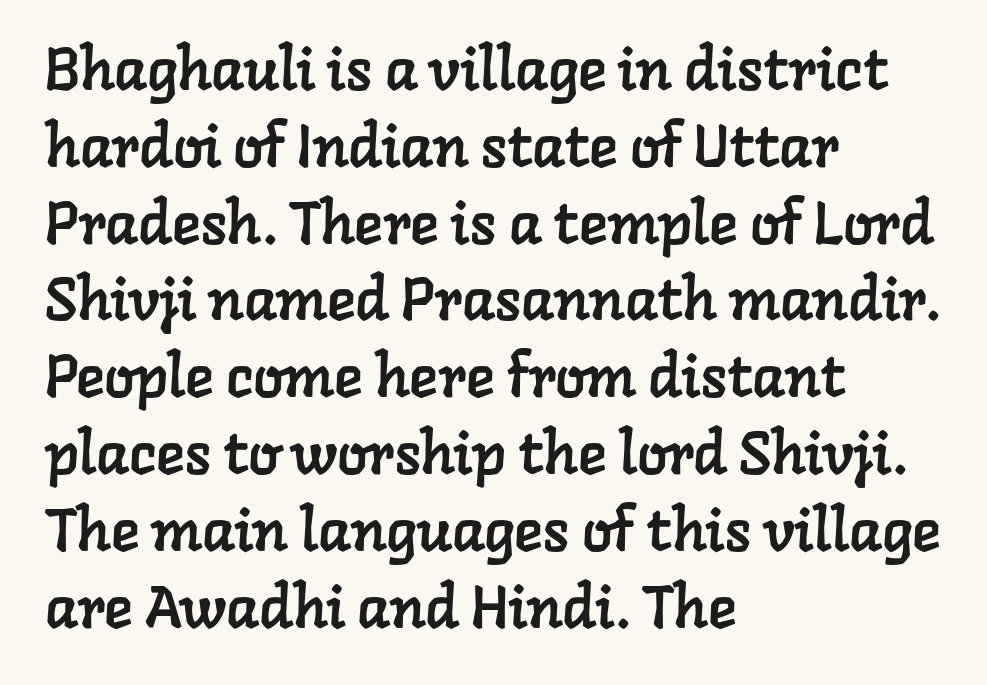
{"serif": "yes", "width": "normal", "stroke_contrast": "low", "x_height": "medium", "monospaced": "no", "underline": "no", "align": "left", "line_spacing": "normal", "line_spacing_ratio": 1.28, "letter_spacing": "normal", "letter_spacing_em": 0.0, "glyph_px": 60}
